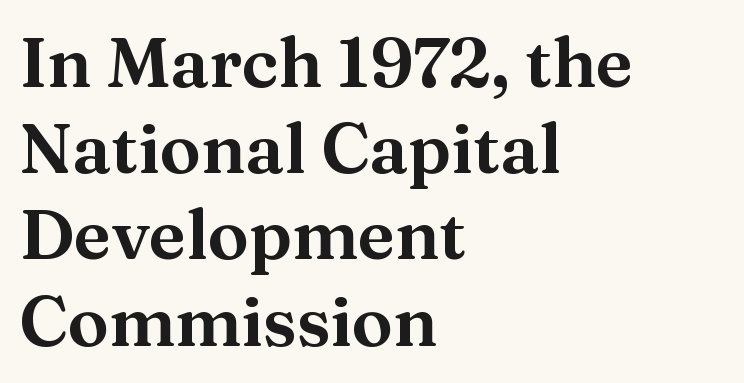
Q: Is the text italic (slanted)? A: No, it is upright.
Q: Is the typeface a serif or a sans-serif typeface? A: Serif.
Q: Is the text underlined? A: No.
Q: How is the paragraph aligned? A: Left-aligned.
Q: Is the spacing between letters normal or unusually wide? A: Normal.
Q: Is the spacing between lines tight, normal or loose? A: Normal.
Q: Width (condensed, normal, or wide)? A: Normal.
Q: Stroke contrast? A: Medium.
Q: x-height? A: Medium.
Q: Monospaced? A: No.
